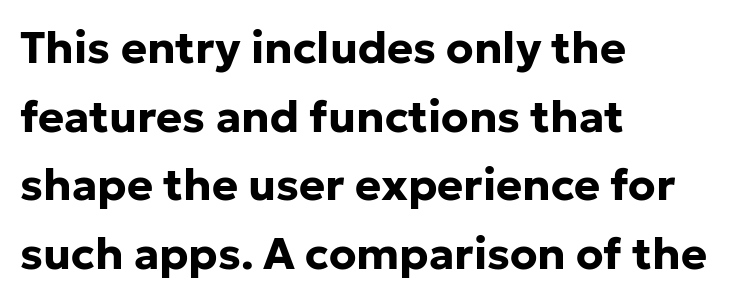
Q: Is the text bold? A: Yes.
Q: Is the text italic (slanted)? A: No, it is upright.
Q: Is the typeface a serif or a sans-serif typeface? A: Sans-serif.
Q: Is the text underlined? A: No.
Q: How is the paragraph aligned? A: Left-aligned.
Q: Is the spacing between letters normal or unusually wide? A: Normal.
Q: Is the spacing between lines tight, normal or loose? A: Normal.
Q: Width (condensed, normal, or wide)? A: Normal.
Q: Stroke contrast? A: Low.
Q: x-height? A: Medium.
Q: Monospaced? A: No.
